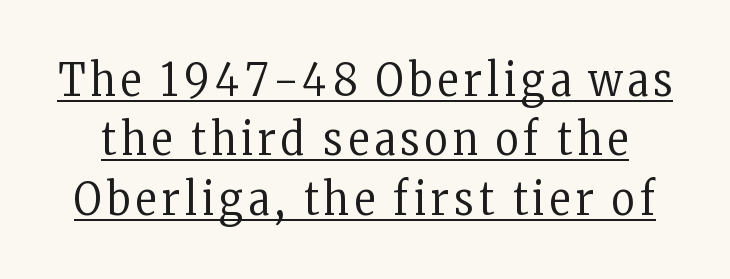
{"serif": "yes", "italic": "no", "bold": "no", "weight": "regular", "width": "condensed", "stroke_contrast": "low", "x_height": "medium", "monospaced": "no", "underline": "yes", "line_spacing": "normal", "line_spacing_ratio": 1.32, "glyph_px": 45}
